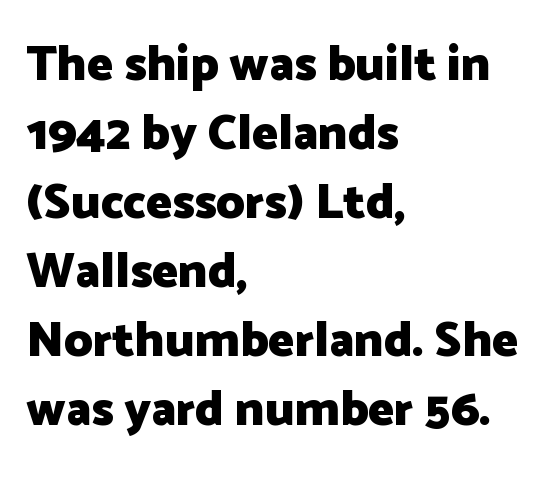
{"serif": "no", "italic": "no", "bold": "yes", "weight": "heavy", "width": "normal", "stroke_contrast": "low", "x_height": "medium", "monospaced": "no", "underline": "no", "align": "left", "line_spacing": "normal", "line_spacing_ratio": 1.41, "letter_spacing": "normal", "letter_spacing_em": 0.0, "glyph_px": 49}
